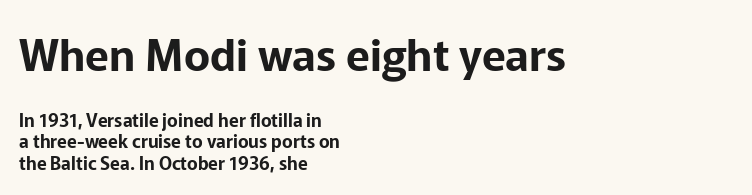
The image shows 44 px sans-serif type, upright; set left-aligned, line spacing 1.18x, normal letter spacing, not underlined; the first (top) block is 2.44x larger; low stroke contrast and a medium x-height.
